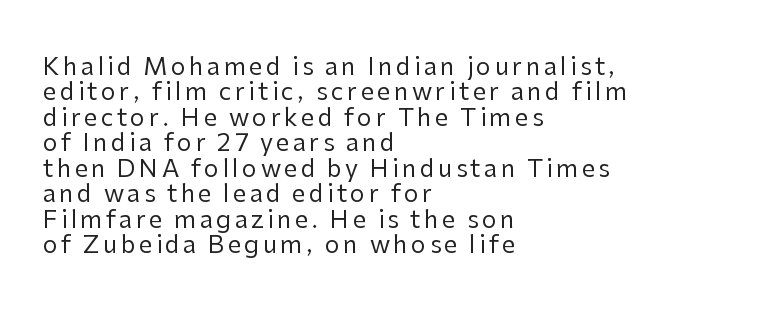
The image shows 24 px text type, upright; set left-aligned, tight line spacing (1.06x), not underlined.
